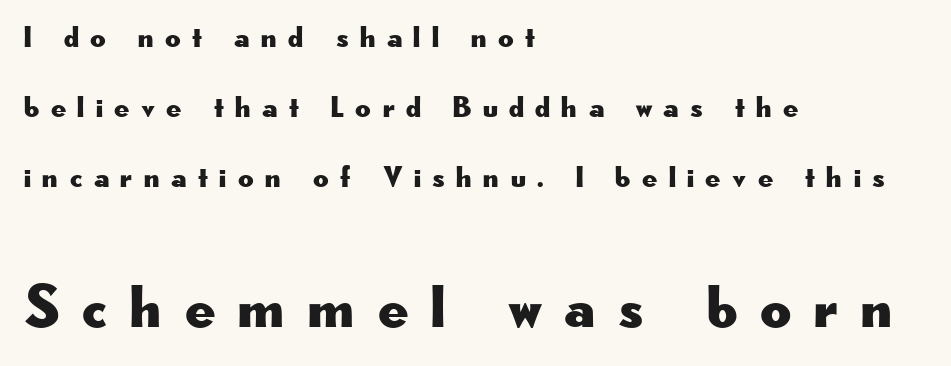
The image shows 60 px wide sans-serif type, upright; set left-aligned, loose line spacing (2.33x), unusually wide letter spacing (+0.38 em), not underlined; the second (bottom) block is 2.0x larger; low stroke contrast and a small x-height.
